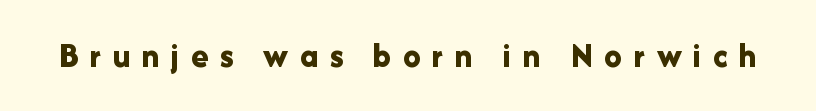
Q: Is the text bold? A: Yes.
Q: Is the text italic (slanted)? A: No, it is upright.
Q: Is the typeface a serif or a sans-serif typeface? A: Sans-serif.
Q: Is the text underlined? A: No.
Q: Is the spacing between letters normal or unusually wide? A: Unusually wide.
Q: Width (condensed, normal, or wide)? A: Normal.
Q: Stroke contrast? A: Low.
Q: x-height? A: Medium.
Q: Monospaced? A: No.
